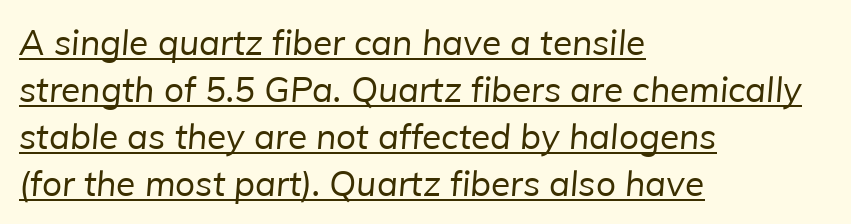
{"serif": "no", "bold": "no", "weight": "regular", "width": "normal", "stroke_contrast": "low", "x_height": "medium", "monospaced": "no", "underline": "yes", "align": "left", "line_spacing": "normal", "line_spacing_ratio": 1.34, "letter_spacing": "normal", "letter_spacing_em": 0.0, "glyph_px": 35}
